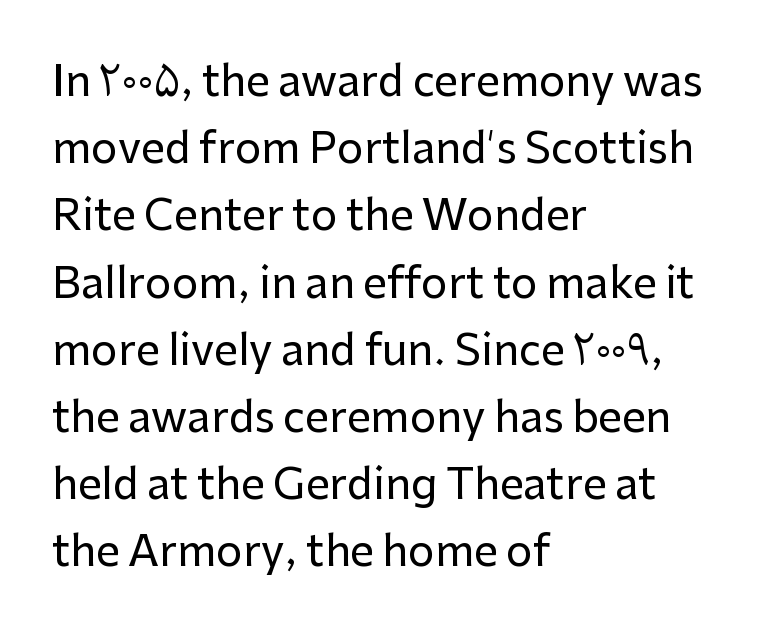
The image shows 42 px sans-serif type, upright; set left-aligned, normal line spacing (1.6x), normal letter spacing, not underlined; low stroke contrast and a medium x-height.
